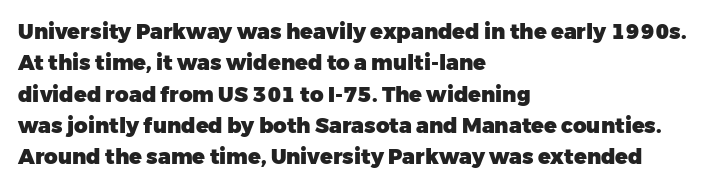
{"italic": "no", "bold": "yes", "underline": "no", "align": "left", "line_spacing": "normal", "line_spacing_ratio": 1.49, "letter_spacing": "normal", "letter_spacing_em": 0.0, "glyph_px": 21}
